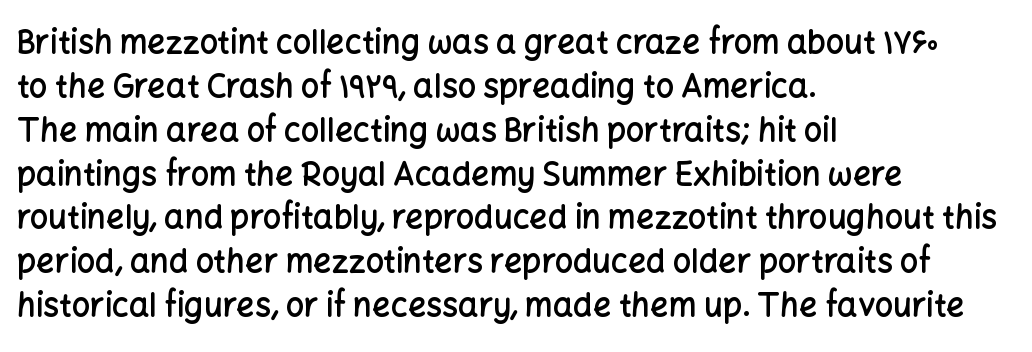
The image shows 32 px semibold sans-serif type, upright; set left-aligned, normal line spacing (1.37x), normal letter spacing, not underlined; low stroke contrast and a medium x-height.
